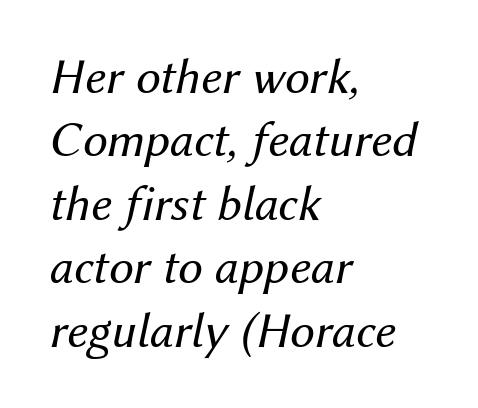
The image shows 50 px regular-weight type, italic (leaning right); set left-aligned, normal line spacing (1.27x), normal letter spacing, not underlined; medium stroke contrast and a medium x-height.
